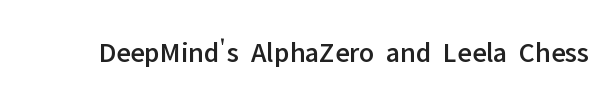
Q: Is the text italic (slanted)? A: No, it is upright.
Q: Is the typeface a serif or a sans-serif typeface? A: Sans-serif.
Q: Is the text underlined? A: No.
Q: Is the spacing between letters normal or unusually wide? A: Normal.
Q: Width (condensed, normal, or wide)? A: Normal.
Q: Stroke contrast? A: Low.
Q: x-height? A: Medium.
Q: Monospaced? A: No.
